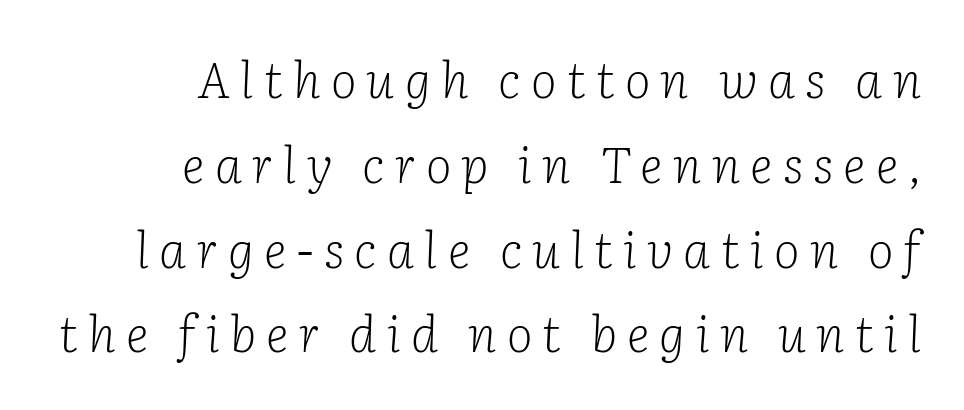
Q: Is the text bold? A: No.
Q: Is the text italic (slanted)? A: Yes, it leans right by about 2 degrees.
Q: Is the typeface a serif or a sans-serif typeface? A: Serif.
Q: Is the text underlined? A: No.
Q: How is the paragraph aligned? A: Right-aligned.
Q: Is the spacing between letters normal or unusually wide? A: Unusually wide.
Q: Width (condensed, normal, or wide)? A: Normal.
Q: Stroke contrast? A: Low.
Q: x-height? A: Medium.
Q: Monospaced? A: No.
